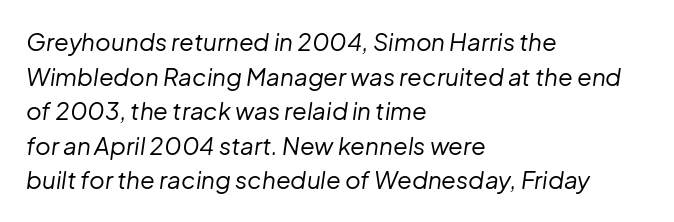
The image shows 24 px text type, italic (leaning right); set left-aligned, normal line spacing (1.44x), normal letter spacing, not underlined.
